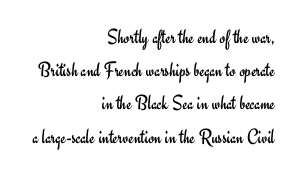
Q: Is the text bold? A: No.
Q: Is the text italic (slanted)? A: Yes.
Q: Is the text underlined? A: No.
Q: How is the paragraph aligned? A: Right-aligned.
Q: Is the spacing between letters normal or unusually wide? A: Normal.
Q: Is the spacing between lines tight, normal or loose? A: Normal.
